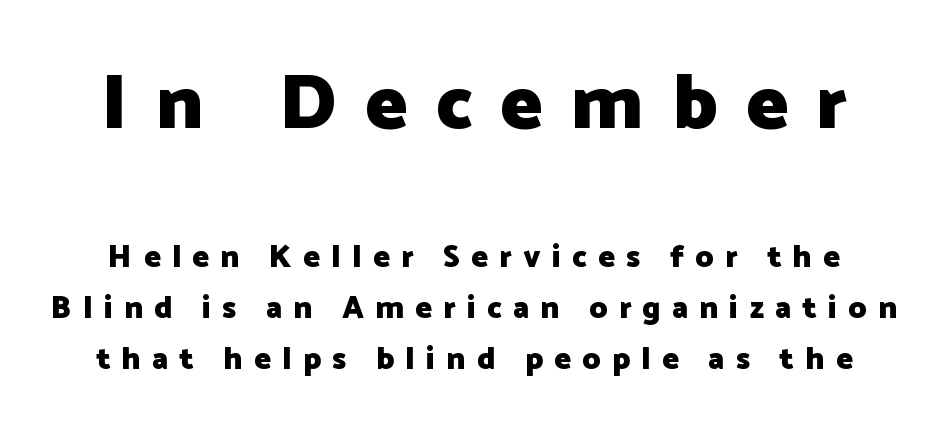
{"serif": "no", "italic": "no", "bold": "yes", "weight": "heavy", "width": "normal", "stroke_contrast": "low", "x_height": "medium", "monospaced": "no", "underline": "no", "line_spacing": "normal", "line_spacing_ratio": 1.64, "letter_spacing": "wide", "letter_spacing_em": 0.37, "larger_block": "first", "size_ratio": 2.52, "glyph_px": 78}
